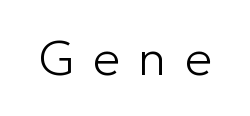
{"serif": "no", "italic": "no", "bold": "no", "weight": "light", "width": "normal", "stroke_contrast": "low", "x_height": "medium", "monospaced": "no", "underline": "no", "letter_spacing": "wide", "letter_spacing_em": 0.37, "glyph_px": 49}
